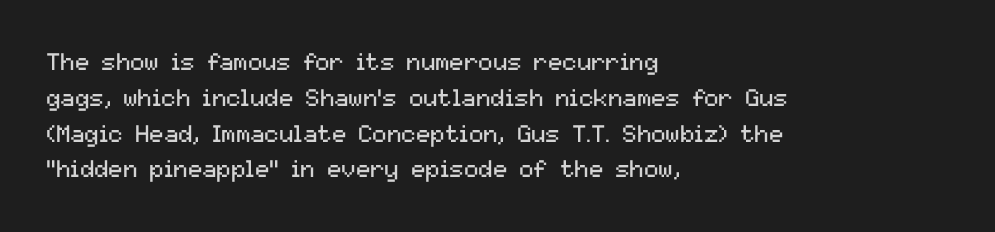
The image shows 24 px text type, upright; set left-aligned, normal line spacing (1.49x), normal letter spacing, not underlined.
